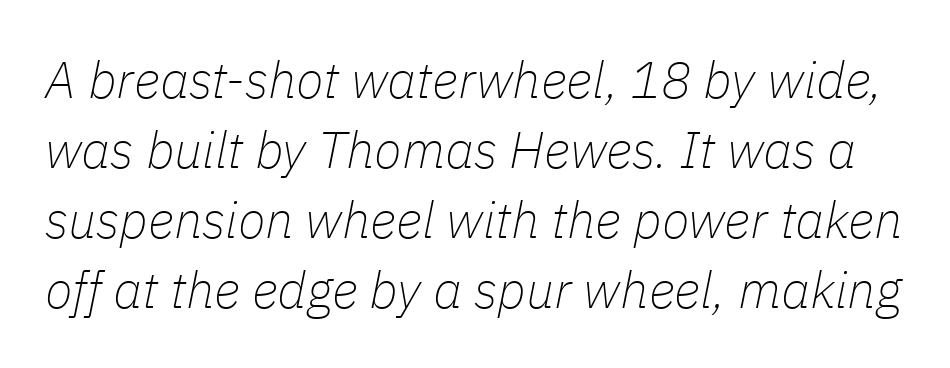
The image shows 51 px thin type, italic (leaning right); set normal line spacing (1.37x), normal letter spacing, not underlined; low stroke contrast and a medium x-height.
